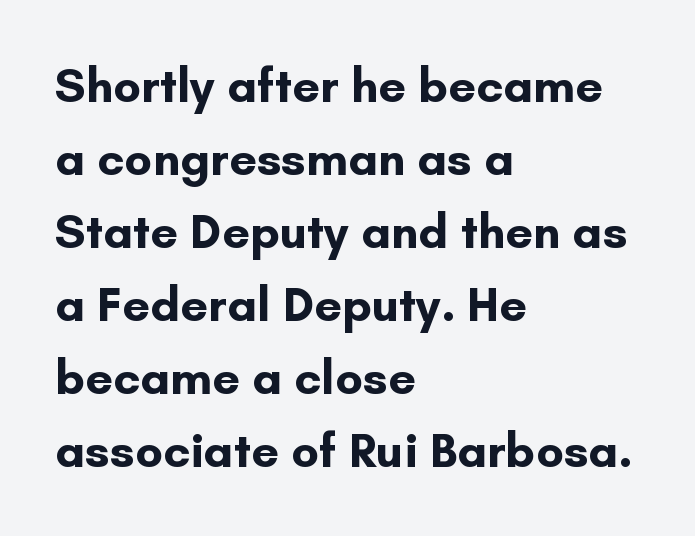
Q: Is the text bold? A: Yes.
Q: Is the text italic (slanted)? A: No, it is upright.
Q: Is the typeface a serif or a sans-serif typeface? A: Sans-serif.
Q: Is the text underlined? A: No.
Q: How is the paragraph aligned? A: Left-aligned.
Q: Is the spacing between letters normal or unusually wide? A: Normal.
Q: Is the spacing between lines tight, normal or loose? A: Normal.
Q: Width (condensed, normal, or wide)? A: Normal.
Q: Stroke contrast? A: Low.
Q: x-height? A: Small.
Q: Monospaced? A: No.
